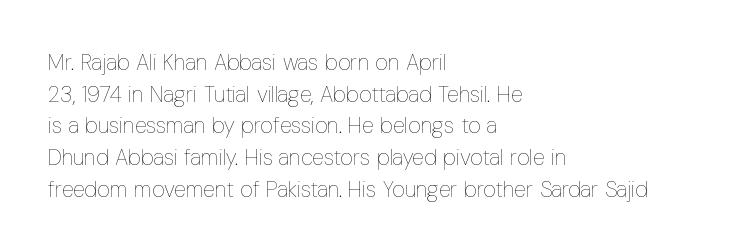
Q: Is the text bold? A: No.
Q: Is the text italic (slanted)? A: No, it is upright.
Q: Is the text underlined? A: No.
Q: How is the paragraph aligned? A: Left-aligned.
Q: Is the spacing between letters normal or unusually wide? A: Normal.
Q: Is the spacing between lines tight, normal or loose? A: Normal.
